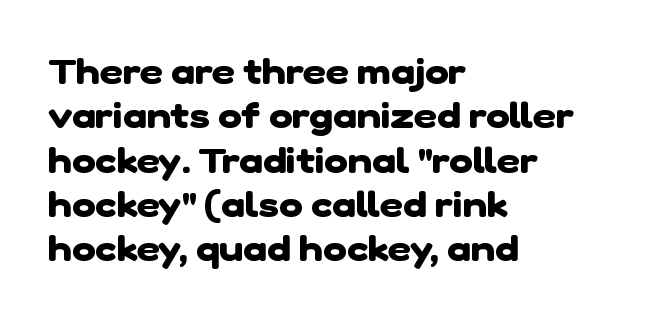
The image shows 36 px heavy sans-serif type; set left-aligned, line spacing 1.23x, normal letter spacing, not underlined; low stroke contrast and a medium x-height.
